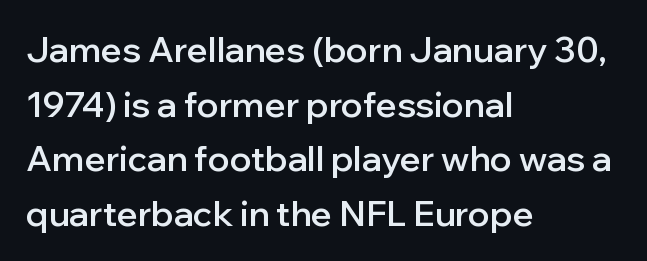
The letters advance in unequal steps, a hallmark of proportional type. Letter spacing: default. The leading is moderate, giving the passage an even texture. Upright lettering throughout.
